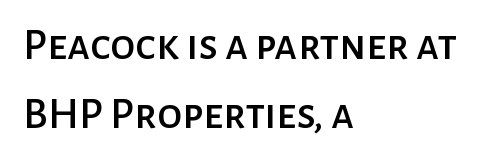
Q: Is the text italic (slanted)? A: No, it is upright.
Q: Is the typeface a serif or a sans-serif typeface? A: Sans-serif.
Q: Is the text underlined? A: No.
Q: How is the paragraph aligned? A: Left-aligned.
Q: Is the spacing between letters normal or unusually wide? A: Normal.
Q: Is the spacing between lines tight, normal or loose? A: Normal.
Q: Width (condensed, normal, or wide)? A: Normal.
Q: Stroke contrast? A: Low.
Q: x-height? A: Medium.
Q: Monospaced? A: No.
